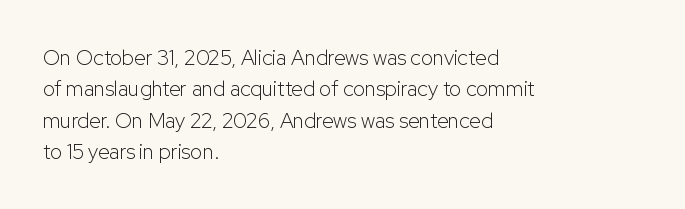
{"italic": "no", "bold": "no", "underline": "no", "align": "left", "line_spacing": "normal", "line_spacing_ratio": 1.49, "letter_spacing": "normal", "letter_spacing_em": 0.0, "glyph_px": 21}
